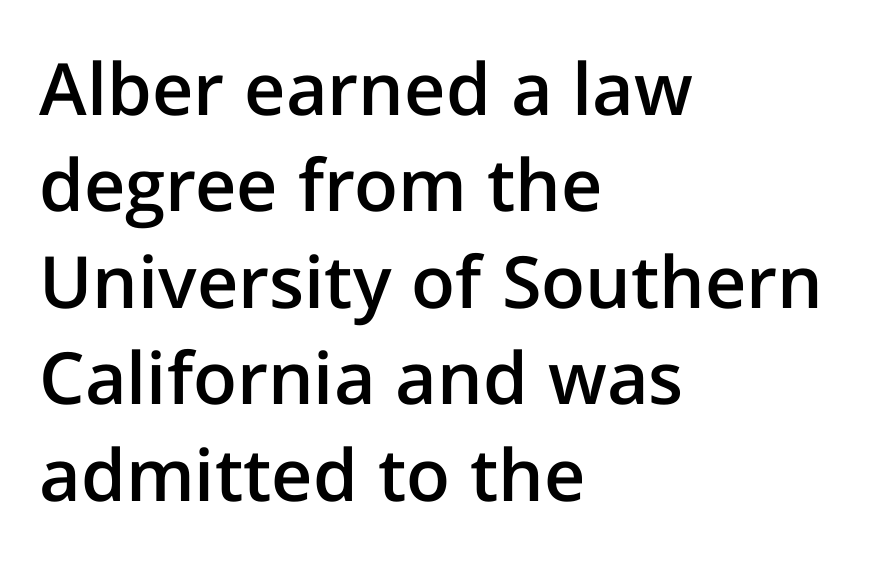
To sum up the face: it is a sans, with no serifs. Note the varied advance widths — an 'i' is clearly narrower than an 'm'. There is no visible air inserted between adjacent glyphs. Leading: standard. Weight check: semibold — heavier than regular, not quite bold. Descender tails drop into unmarked territory.
